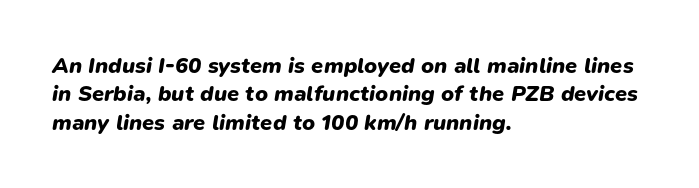
Q: Is the text bold? A: Yes.
Q: Is the text italic (slanted)? A: Yes, it leans right by about 9 degrees.
Q: Is the text underlined? A: No.
Q: How is the paragraph aligned? A: Left-aligned.
Q: Is the spacing between letters normal or unusually wide? A: Normal.
Q: Is the spacing between lines tight, normal or loose? A: Normal.
